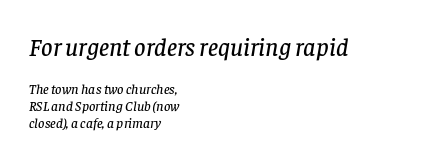
{"italic": "yes", "lean": "right", "slant_degrees": 8, "underline": "no", "align": "left", "line_spacing_ratio": 1.2, "letter_spacing": "normal", "letter_spacing_em": 0.0, "larger_block": "first", "size_ratio": 1.79, "glyph_px": 25}
